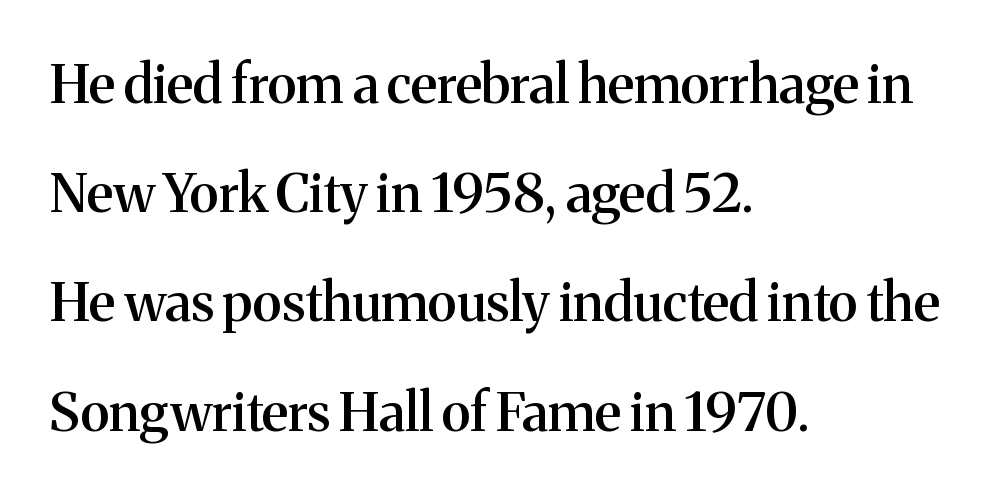
{"serif": "yes", "italic": "no", "bold": "semi", "weight": "semibold", "width": "normal", "stroke_contrast": "medium", "x_height": "medium", "monospaced": "no", "underline": "no", "align": "left", "line_spacing": "loose", "line_spacing_ratio": 2.06, "letter_spacing": "normal", "letter_spacing_em": 0.0, "glyph_px": 53}
